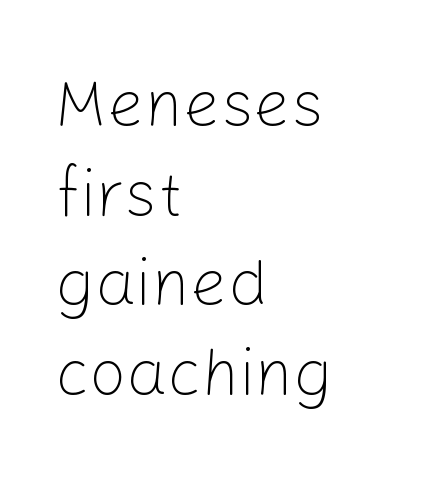
{"serif": "no", "italic": "no", "bold": "no", "weight": "light", "width": "normal", "stroke_contrast": "low", "x_height": "medium", "monospaced": "no", "underline": "no", "align": "left", "line_spacing": "normal", "line_spacing_ratio": 1.38, "letter_spacing": "normal", "letter_spacing_em": 0.0, "glyph_px": 65}
